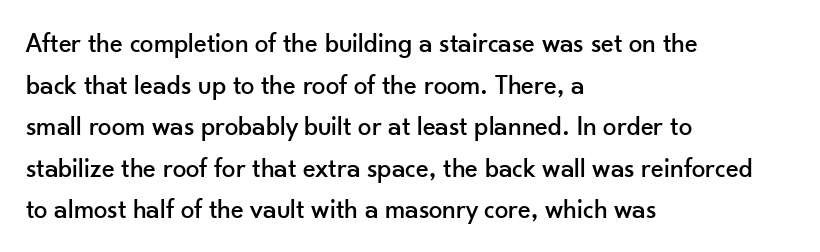
{"italic": "no", "underline": "no", "align": "left", "line_spacing": "normal", "line_spacing_ratio": 1.54, "letter_spacing": "normal", "letter_spacing_em": 0.0, "glyph_px": 27}
